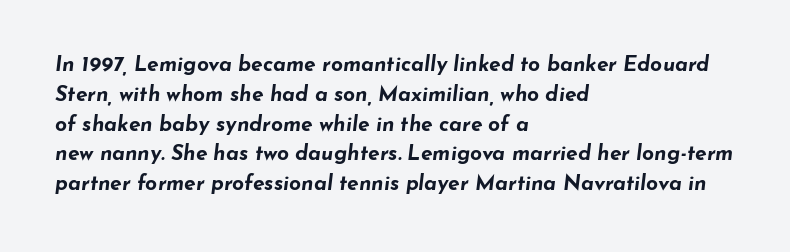
Q: Is the text bold? A: Yes.
Q: Is the text italic (slanted)? A: Yes, it leans right by about 7 degrees.
Q: Is the text underlined? A: No.
Q: How is the paragraph aligned? A: Left-aligned.
Q: Is the spacing between letters normal or unusually wide? A: Normal.
Q: Is the spacing between lines tight, normal or loose? A: Normal.
